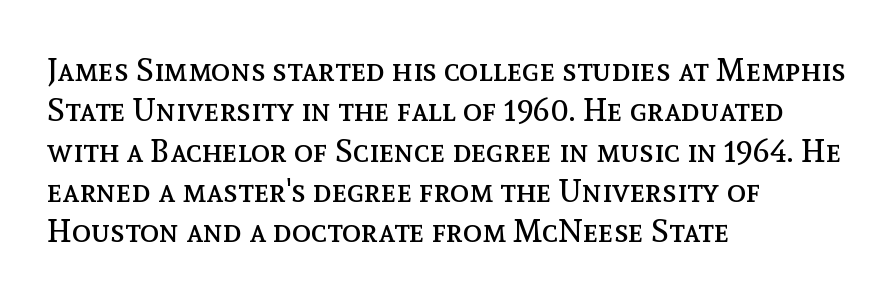
This sample uses plain, unmodified letter spacing. A light-to-regular cut is what we see here. Is this a fixed-width face? No — the glyphs have proportional, varying widths. Regarding leading, the lines here are spaced in the standard way.
